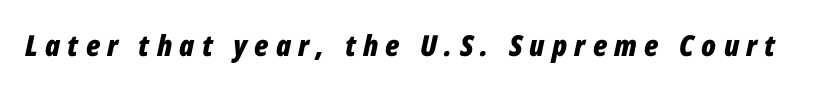
The sample has been set heavy, in full bold. The face used here is proportionally spaced, like ordinary book or web type. Words appear elongated and porous because spacing is wide. The foot of each line stays bare and open.
